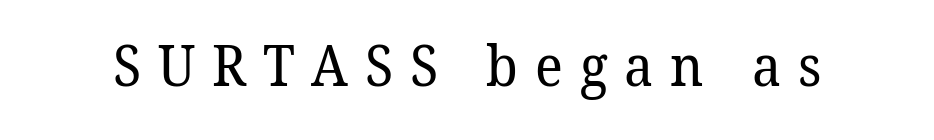
{"serif": "yes", "bold": "no", "weight": "regular", "width": "normal", "stroke_contrast": "low", "x_height": "medium", "monospaced": "no", "underline": "no", "letter_spacing": "wide", "letter_spacing_em": 0.3, "glyph_px": 56}
